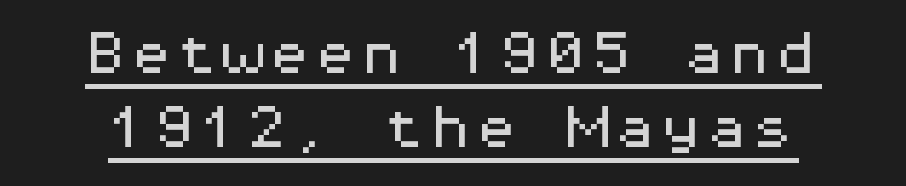
Q: Is the text italic (slanted)? A: No, it is upright.
Q: Is the typeface a serif or a sans-serif typeface? A: Sans-serif.
Q: Is the text underlined? A: Yes.
Q: Is the spacing between letters normal or unusually wide? A: Normal.
Q: Is the spacing between lines tight, normal or loose? A: Normal.
Q: Width (condensed, normal, or wide)? A: Wide.
Q: Stroke contrast? A: Medium.
Q: x-height? A: Medium.
Q: Monospaced? A: Yes.
